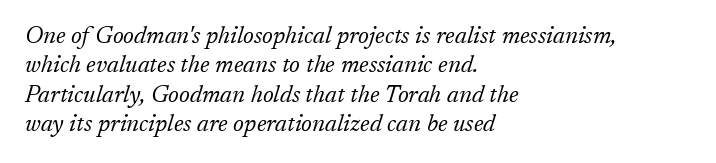
The image shows 24 px text type, italic (leaning right); set left-aligned, line spacing 1.22x, normal letter spacing, not underlined.
